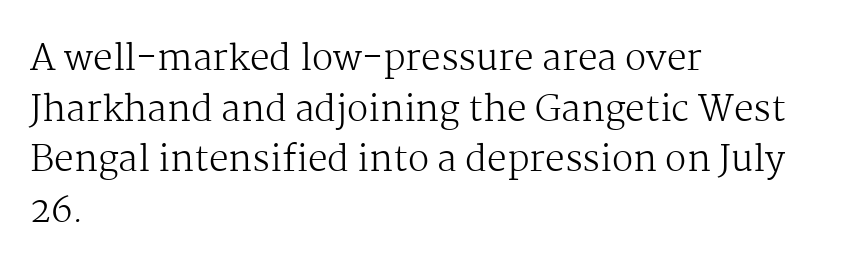
{"serif": "yes", "italic": "no", "bold": "no", "weight": "regular", "width": "normal", "stroke_contrast": "medium", "x_height": "medium", "monospaced": "no", "underline": "no", "align": "left", "line_spacing": "normal", "line_spacing_ratio": 1.45, "letter_spacing": "normal", "letter_spacing_em": 0.0, "glyph_px": 35}
